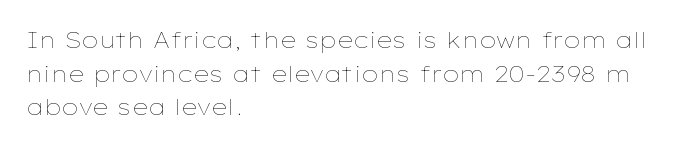
{"italic": "no", "bold": "no", "underline": "no", "align": "left", "line_spacing": "normal", "line_spacing_ratio": 1.53, "letter_spacing": "normal", "letter_spacing_em": 0.0, "glyph_px": 22}
